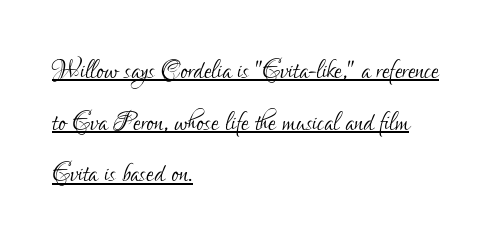
The image shows 34 px light, condensed sans-serif type; set left-aligned, normal line spacing (1.52x), normal letter spacing, underlined; low stroke contrast and a small x-height.
